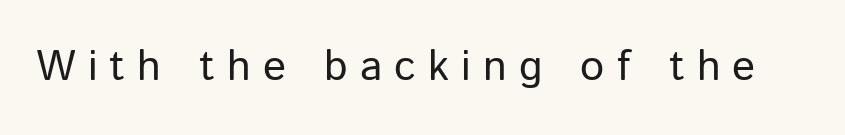
Q: Is the text bold? A: No.
Q: Is the text italic (slanted)? A: No, it is upright.
Q: Is the typeface a serif or a sans-serif typeface? A: Sans-serif.
Q: Is the text underlined? A: No.
Q: Is the spacing between letters normal or unusually wide? A: Unusually wide.
Q: Width (condensed, normal, or wide)? A: Normal.
Q: Stroke contrast? A: Low.
Q: x-height? A: Medium.
Q: Monospaced? A: No.
